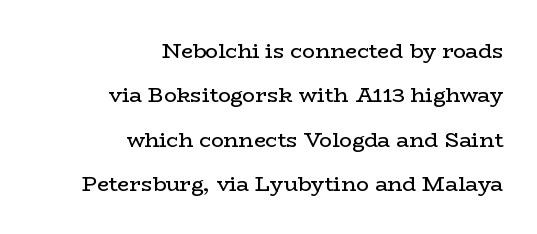
{"italic": "no", "bold": "no", "underline": "no", "align": "right", "line_spacing": "loose", "line_spacing_ratio": 2.11, "letter_spacing": "normal", "letter_spacing_em": 0.0, "glyph_px": 21}
